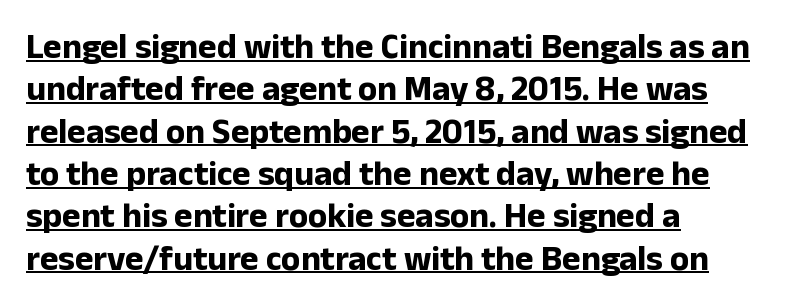
{"serif": "no", "italic": "no", "bold": "yes", "weight": "bold", "width": "normal", "stroke_contrast": "low", "x_height": "medium", "monospaced": "no", "underline": "yes", "align": "left", "line_spacing_ratio": 1.21, "letter_spacing": "normal", "letter_spacing_em": 0.0, "glyph_px": 35}
